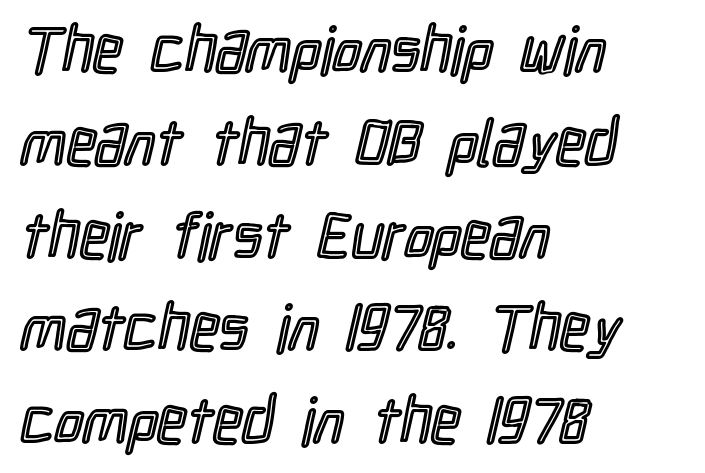
The letters sit at their default tracking, neither squeezed nor spread. Here the designer chose a conventional face with non-uniform glyph widths. The vertical gap from one line to the next is medium. Teacher's note: observe the even left margin — that is flush-left alignment.
